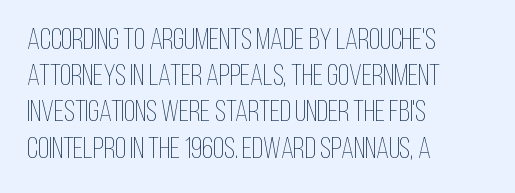
The image shows 29 px thin, condensed type, upright; set left-aligned, normal line spacing (1.25x), normal letter spacing, not underlined; low stroke contrast and a large x-height.
